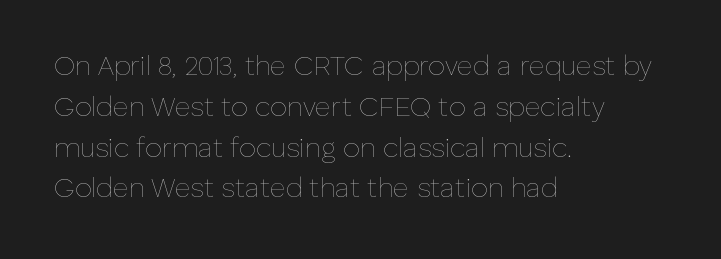
The passage shown stacks its lines at a standard gap. Plain, unruled lines of type. Summary of weight: not heavy and not bold. The rendering keeps characters at their native spacing. Notice how the stems are strictly vertical — no italics here.
